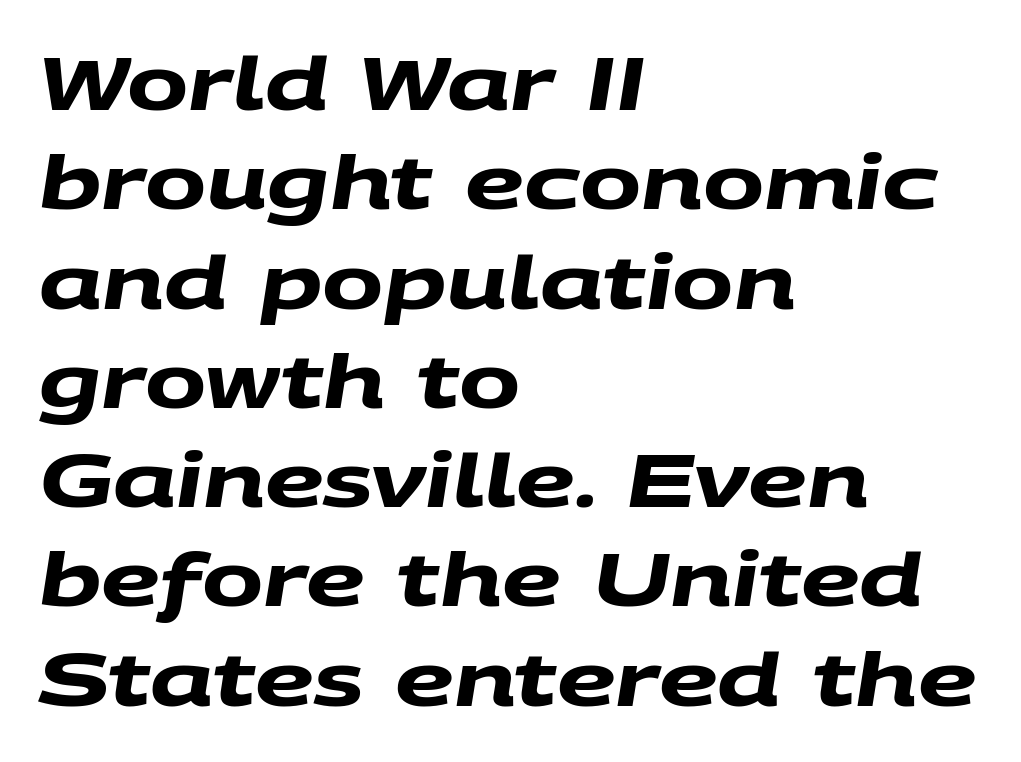
Q: Is the text bold? A: Yes.
Q: Is the typeface a serif or a sans-serif typeface? A: Sans-serif.
Q: Is the text underlined? A: No.
Q: How is the paragraph aligned? A: Left-aligned.
Q: Is the spacing between letters normal or unusually wide? A: Normal.
Q: Is the spacing between lines tight, normal or loose? A: Normal.
Q: Width (condensed, normal, or wide)? A: Wide.
Q: Stroke contrast? A: Medium.
Q: x-height? A: Large.
Q: Monospaced? A: No.
